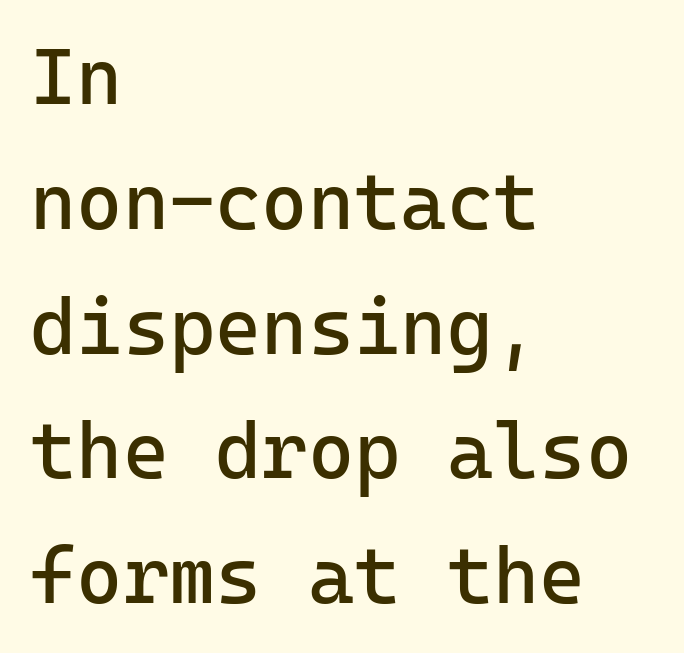
If you drew a line through each stem, it would be perfectly vertical. Which margin do the lines hug? The left one — the right edge is uneven. The font sits on the lighter half of the weight spectrum, regular included. The passage shown has conventional tracking throughout. Here the designer chose a console-style face with uniform glyph widths.
